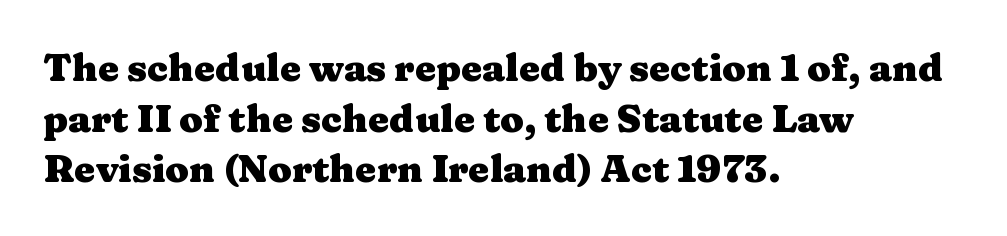
The image shows 38 px heavy, wide serif type, upright; set left-aligned, normal line spacing (1.33x), normal letter spacing, not underlined; medium stroke contrast and a medium x-height.
